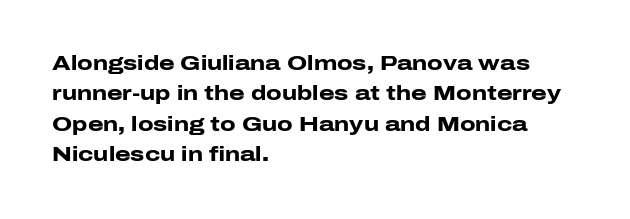
The image shows 20 px bold type, upright; set left-aligned, normal line spacing (1.52x), normal letter spacing, not underlined.
